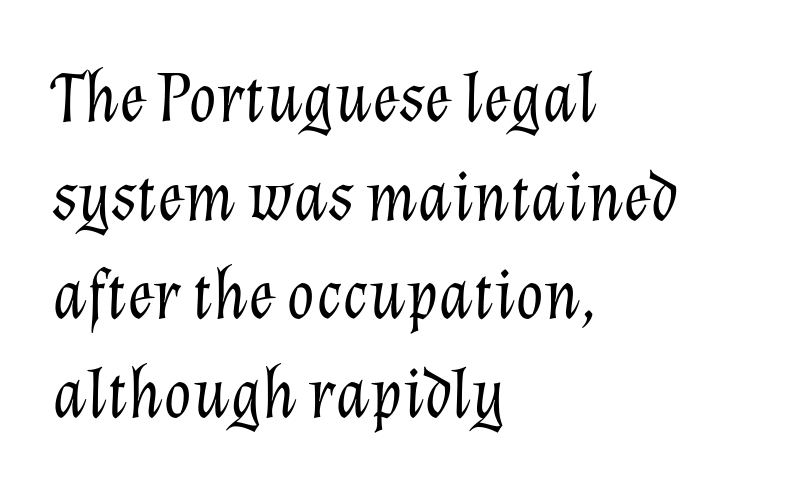
{"italic": "yes", "lean": "right", "slant_degrees": 12, "bold": "no", "weight": "light", "width": "normal", "stroke_contrast": "low", "x_height": "medium", "monospaced": "no", "underline": "no", "align": "left", "line_spacing": "normal", "line_spacing_ratio": 1.37, "letter_spacing": "normal", "letter_spacing_em": 0.0, "glyph_px": 72}
